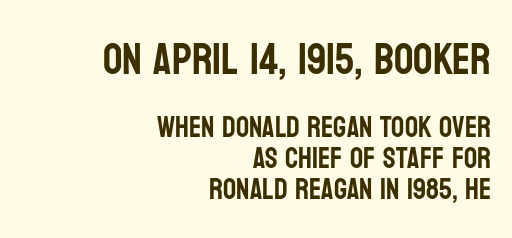
Q: Is the text italic (slanted)? A: No, it is upright.
Q: Is the typeface a serif or a sans-serif typeface? A: Sans-serif.
Q: Is the text underlined? A: No.
Q: How is the paragraph aligned? A: Right-aligned.
Q: Is the spacing between letters normal or unusually wide? A: Normal.
Q: Is the spacing between lines tight, normal or loose? A: Tight.
Q: Which block of text is set in a larger size, the first (top) or the second (bottom)? A: The first (top) one.
Q: Width (condensed, normal, or wide)? A: Condensed.
Q: Stroke contrast? A: Low.
Q: x-height? A: Large.
Q: Monospaced? A: No.
